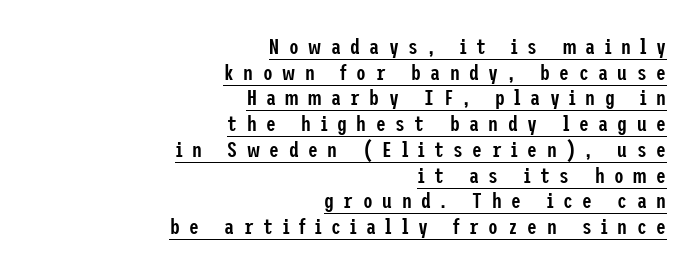
{"italic": "no", "bold": "semi", "underline": "yes", "align": "right", "line_spacing_ratio": 1.17, "letter_spacing": "wide", "letter_spacing_em": 0.43, "glyph_px": 22}
